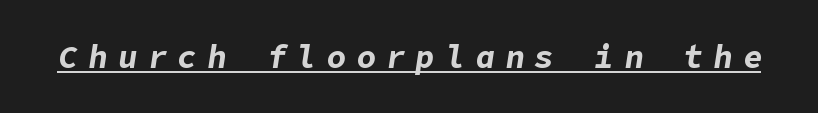
{"italic": "yes", "lean": "right", "slant_degrees": 9, "bold": "yes", "weight": "bold", "width": "normal", "stroke_contrast": "low", "x_height": "medium", "underline": "yes", "letter_spacing": "wide", "letter_spacing_em": 0.33, "glyph_px": 32}
